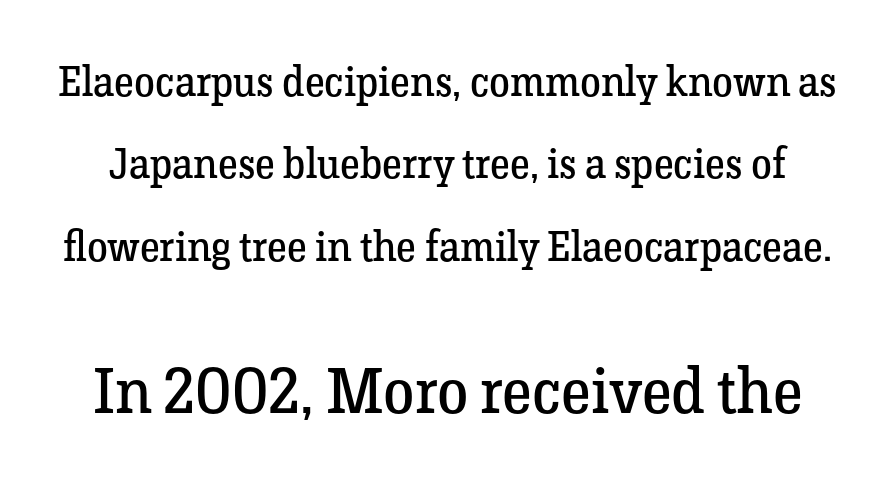
The image shows 63 px regular-weight serif type, upright; set loose line spacing (1.96x), normal letter spacing, not underlined; the second (bottom) block is 1.5x larger; low stroke contrast and a medium x-height.
